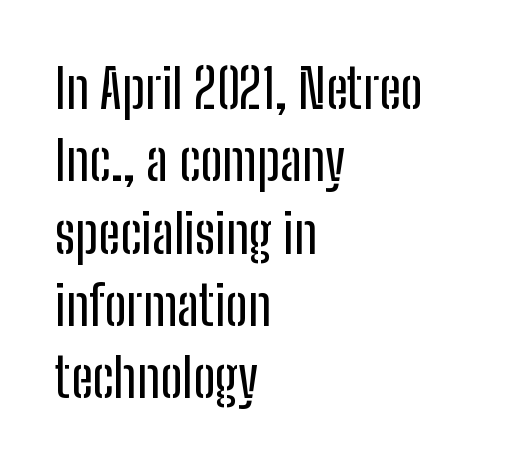
No extra tracking has been applied to these lines. The designer went with a sans here, leaving each stem footless. If you drew a line through each stem, it would be perfectly vertical. This sample is left-justified, so line endings fall wherever the words run out. Vertical spacing — default.
